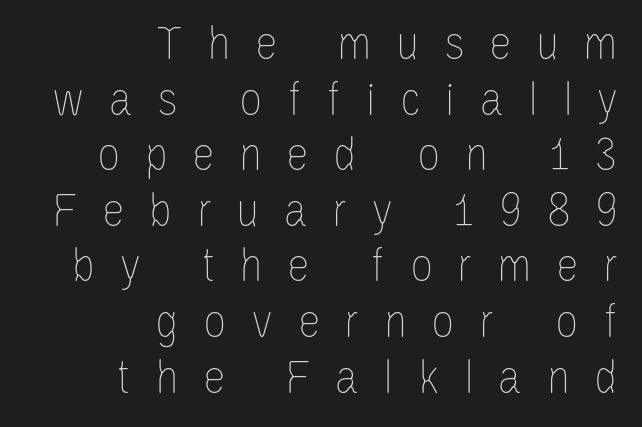
Q: Is the text bold? A: No.
Q: Is the text italic (slanted)? A: No, it is upright.
Q: Is the text underlined? A: No.
Q: How is the paragraph aligned? A: Right-aligned.
Q: Is the spacing between letters normal or unusually wide? A: Unusually wide.
Q: Is the spacing between lines tight, normal or loose? A: Tight.
Q: Width (condensed, normal, or wide)? A: Condensed.
Q: Stroke contrast? A: Low.
Q: x-height? A: Large.
Q: Monospaced? A: No.
